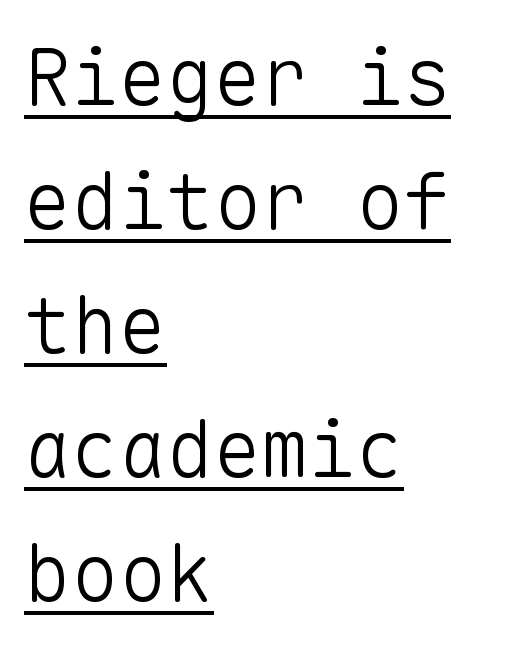
Are there feet on the stems? There aren't — it's a sans. Bold? No — there's no thickening of the strokes. In CSS terms this would be text-align: left. A typesetter would call this zero additional tracking.
